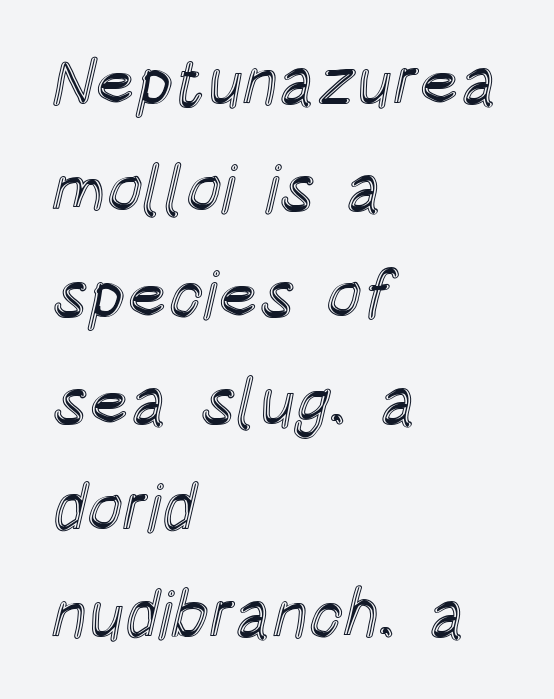
Q: Is the text italic (slanted)? A: Yes.
Q: Is the text underlined? A: No.
Q: How is the paragraph aligned? A: Left-aligned.
Q: Is the spacing between letters normal or unusually wide? A: Normal.
Q: Is the spacing between lines tight, normal or loose? A: Normal.
Q: Width (condensed, normal, or wide)? A: Condensed.
Q: x-height? A: Large.
Q: Monospaced? A: No.
